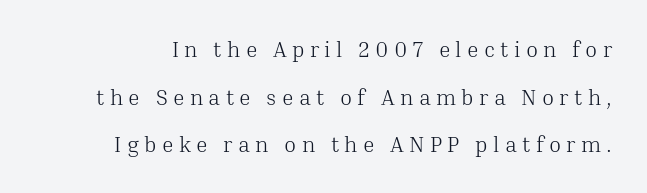
{"italic": "no", "bold": "no", "underline": "no", "line_spacing": "loose", "line_spacing_ratio": 2.16, "letter_spacing": "wide", "letter_spacing_em": 0.24, "glyph_px": 22}
